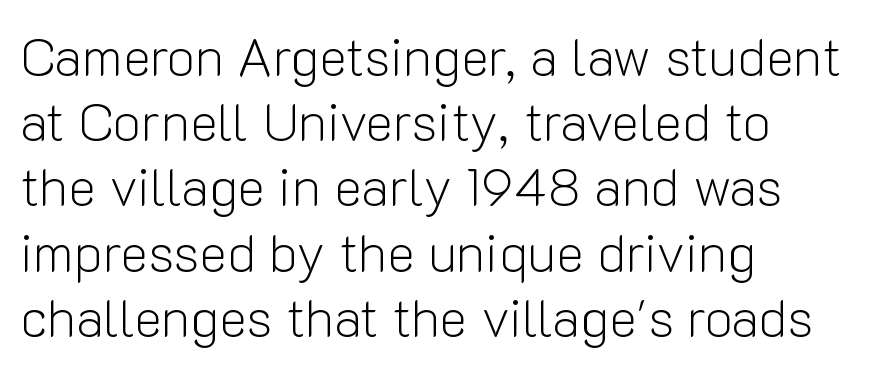
Does the lettering tilt? It doesn't — this is upright. The weight would be labelled regular, book, light, or lighter still. There is no visible air inserted between adjacent glyphs. The space beneath each line is pristine and unruled. Spacing verdict: proportional, widths tailored to each character. The rag falls on the right side of this text block.
